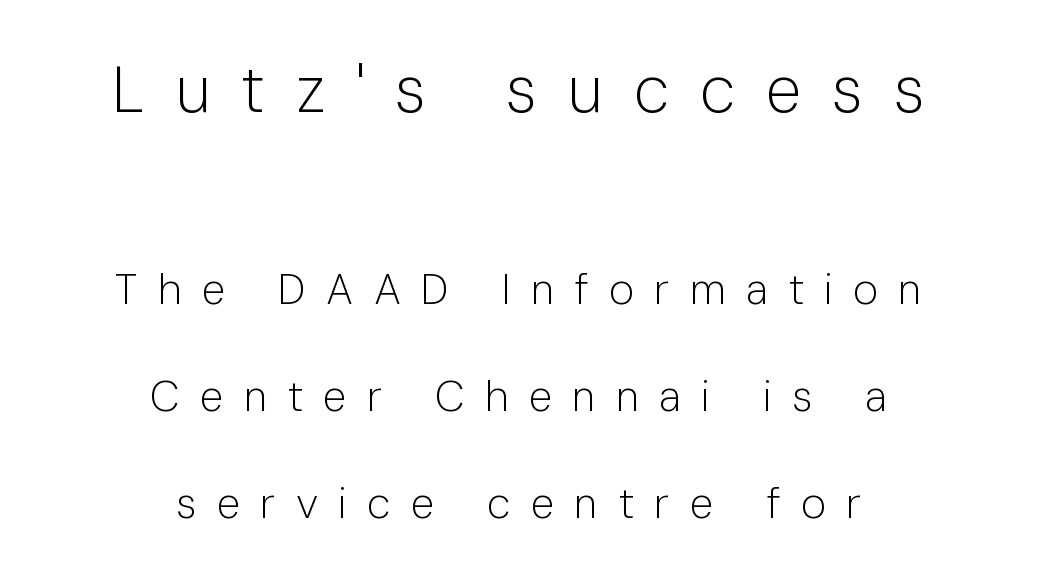
Q: Is the text bold? A: No.
Q: Is the text italic (slanted)? A: No, it is upright.
Q: Is the typeface a serif or a sans-serif typeface? A: Sans-serif.
Q: Is the text underlined? A: No.
Q: How is the paragraph aligned? A: Centered.
Q: Is the spacing between letters normal or unusually wide? A: Unusually wide.
Q: Is the spacing between lines tight, normal or loose? A: Loose.
Q: Which block of text is set in a larger size, the first (top) or the second (bottom)? A: The first (top) one.
Q: Width (condensed, normal, or wide)? A: Normal.
Q: Stroke contrast? A: Low.
Q: x-height? A: Medium.
Q: Monospaced? A: No.
